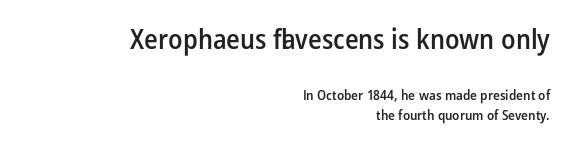
Words float on clear page, feet unadorned. Characters follow at the spacing the type designer built in. Scale decreases going downward across the two blocks. Normally led — the rows are evenly, conventionally spaced.
